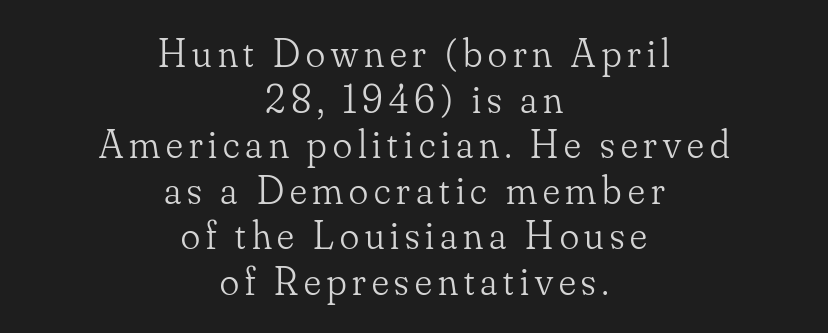
The image shows 40 px light serif type, upright; set centered, tight line spacing (1.14x), not underlined; low stroke contrast and a small x-height.
